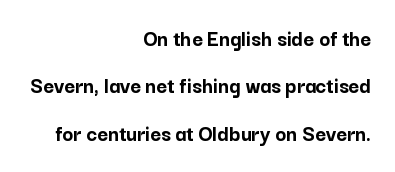
Vertical strokes here are truly vertical. I'd describe the lettering as bold — thick and assertive. Check the space under the baseline: it is left empty. Here the glyphs are tracked normally, forming tight word shapes. Line ends are locked; line starts wander.
